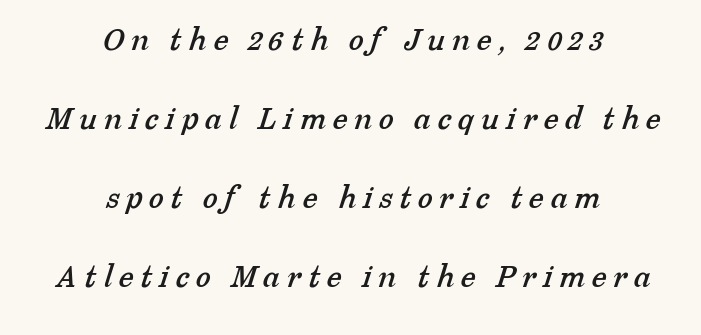
The image shows 34 px serif type; set centered, loose line spacing (2.32x), unusually wide letter spacing (+0.2 em), not underlined; low stroke contrast and a medium x-height.
